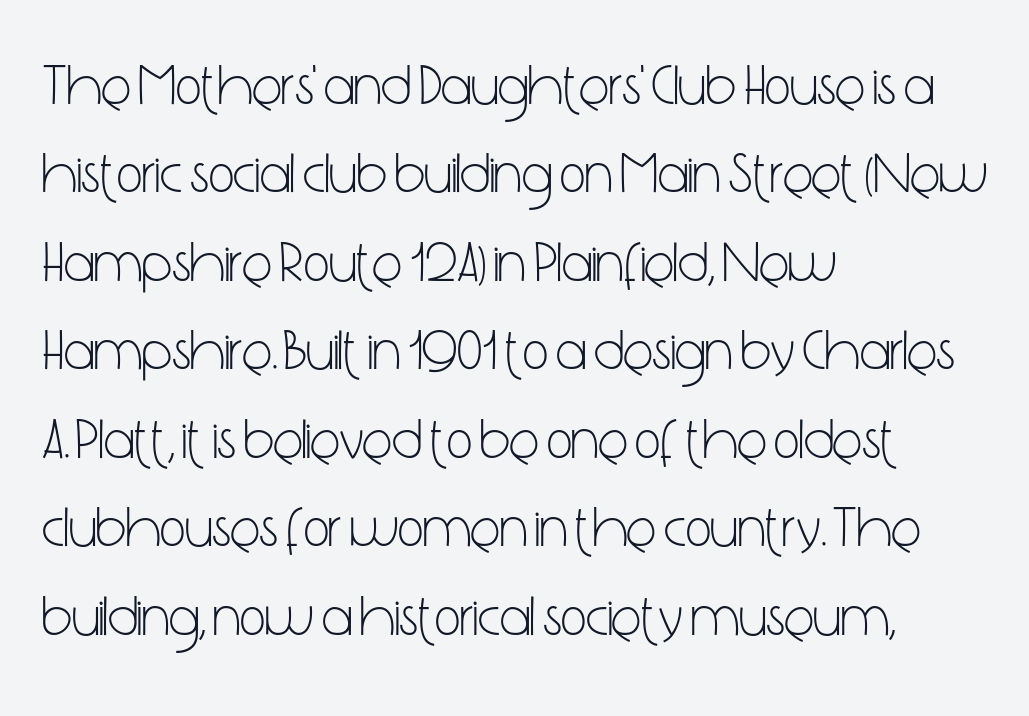
{"serif": "no", "italic": "no", "bold": "no", "weight": "light", "width": "condensed", "stroke_contrast": "low", "x_height": "medium", "monospaced": "no", "underline": "no", "align": "left", "line_spacing": "normal", "line_spacing_ratio": 1.58, "letter_spacing": "normal", "letter_spacing_em": 0.0, "glyph_px": 56}
